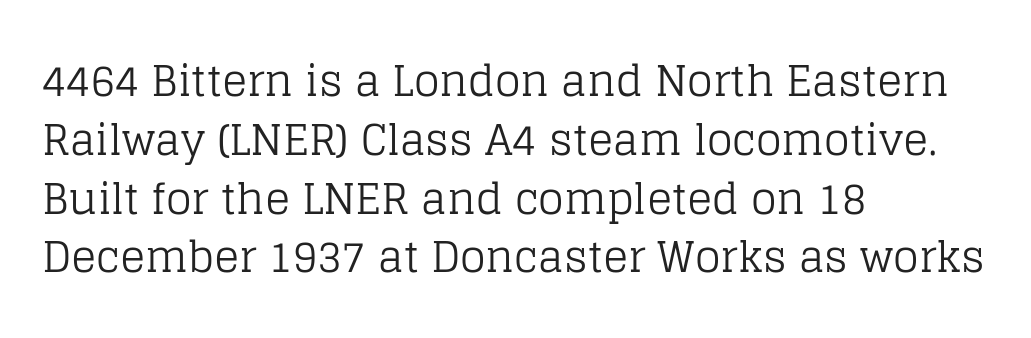
The image shows 42 px regular-weight serif type, upright; set left-aligned, normal line spacing (1.4x), normal letter spacing, not underlined; low stroke contrast and a large x-height.
